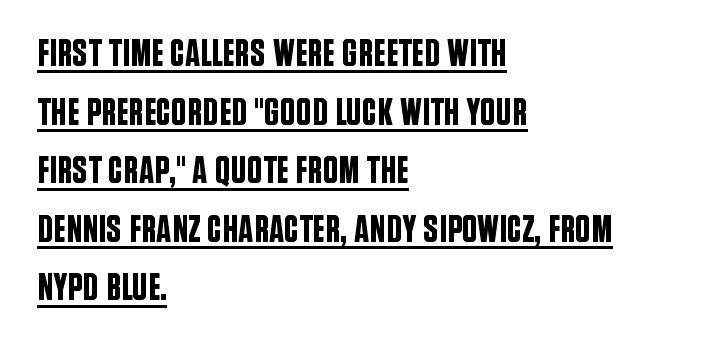
Examine the stroke ends and you'll find no serifs. Like a heading marked for emphasis, these lines bear an underscore. This sample has the flowing, uneven cadence of proportional lettering. The horizontal fit of the characters is conventional and even. The lines in this sample share a left origin and differ only in where they stop. This sample keeps an unexceptional amount of space between lines.
